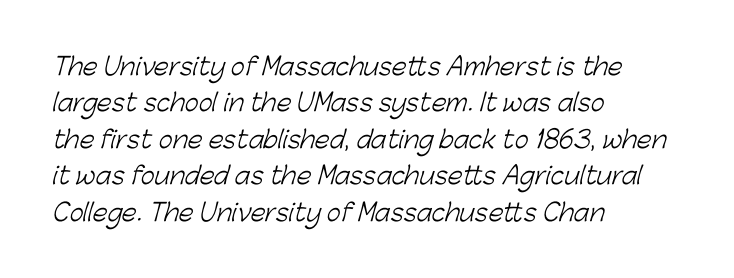
Q: Is the text bold? A: No.
Q: Is the text underlined? A: No.
Q: How is the paragraph aligned? A: Left-aligned.
Q: Is the spacing between letters normal or unusually wide? A: Normal.
Q: Is the spacing between lines tight, normal or loose? A: Normal.
